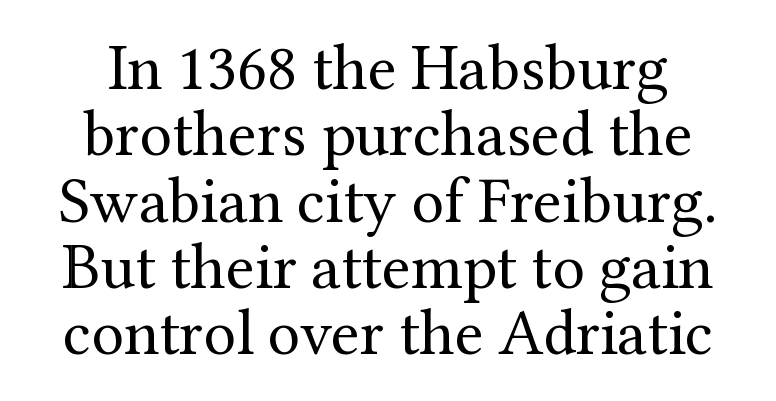
Q: Is the text bold? A: No.
Q: Is the text italic (slanted)? A: No, it is upright.
Q: Is the typeface a serif or a sans-serif typeface? A: Serif.
Q: Is the text underlined? A: No.
Q: Is the spacing between letters normal or unusually wide? A: Normal.
Q: Is the spacing between lines tight, normal or loose? A: Tight.
Q: Width (condensed, normal, or wide)? A: Normal.
Q: Stroke contrast? A: Medium.
Q: x-height? A: Medium.
Q: Monospaced? A: No.
